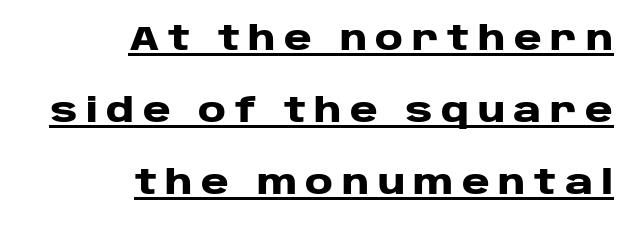
{"serif": "no", "italic": "no", "bold": "yes", "weight": "heavy", "width": "wide", "stroke_contrast": "low", "x_height": "large", "monospaced": "no", "underline": "yes", "align": "right", "line_spacing": "loose", "line_spacing_ratio": 2.12, "letter_spacing": "wide", "letter_spacing_em": 0.25, "glyph_px": 34}
